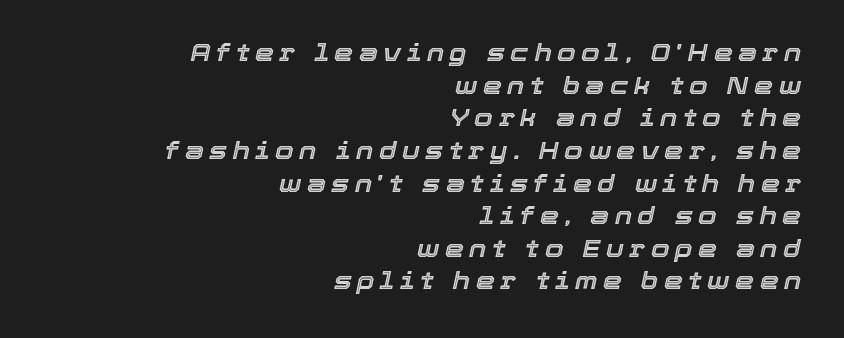
Q: Is the text italic (slanted)? A: Yes, it leans right by about 12 degrees.
Q: Is the text underlined? A: No.
Q: How is the paragraph aligned? A: Right-aligned.
Q: Is the spacing between letters normal or unusually wide? A: Unusually wide.
Q: Is the spacing between lines tight, normal or loose? A: Normal.
